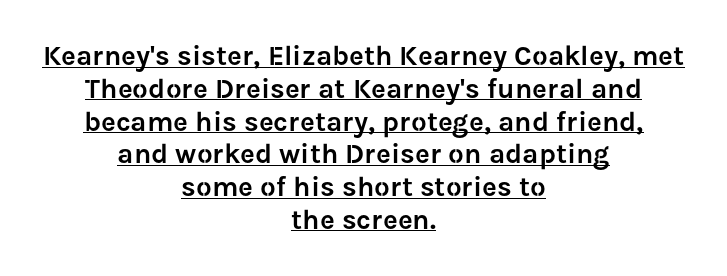
Designer's note — italics off, roman on. The compositor balanced each line on the midline. To sum up the face: it is a sans, with no serifs. A typesetter would call this zero additional tracking.
